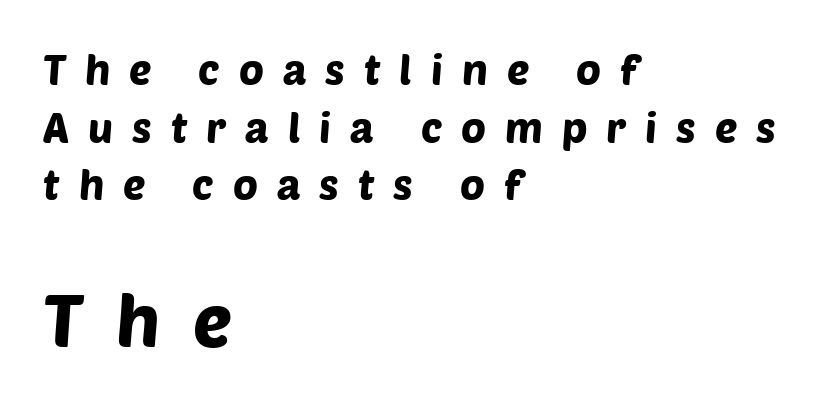
{"serif": "no", "width": "normal", "stroke_contrast": "low", "x_height": "large", "monospaced": "no", "underline": "no", "align": "left", "line_spacing": "normal", "line_spacing_ratio": 1.37, "letter_spacing": "wide", "letter_spacing_em": 0.45, "larger_block": "second", "size_ratio": 1.74, "glyph_px": 73}
